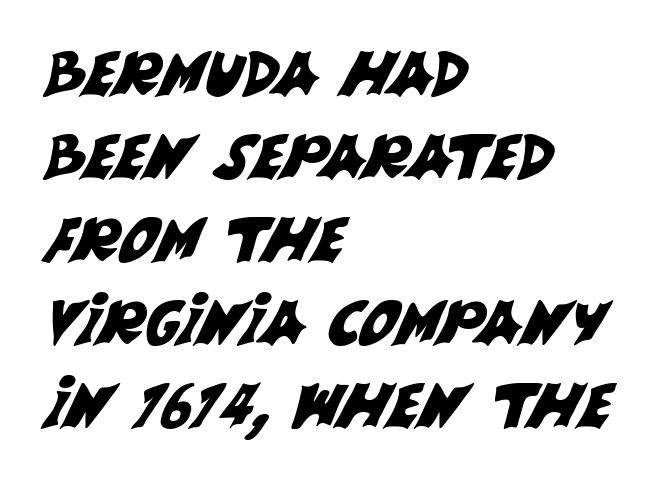
{"serif": "no", "width": "normal", "stroke_contrast": "medium", "x_height": "large", "monospaced": "no", "underline": "no", "align": "left", "line_spacing": "normal", "line_spacing_ratio": 1.36, "letter_spacing": "normal", "letter_spacing_em": 0.0, "glyph_px": 61}
